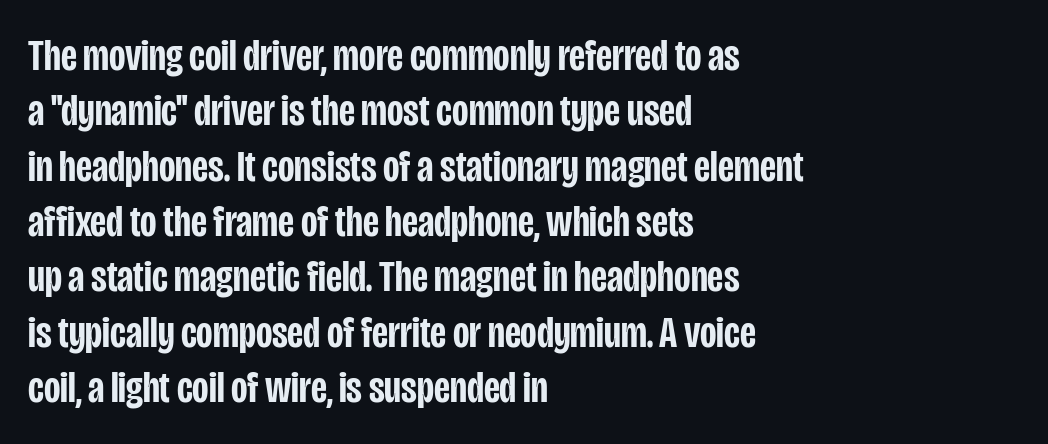
Q: Is the text bold? A: Semi-bold.
Q: Is the text italic (slanted)? A: No, it is upright.
Q: Is the typeface a serif or a sans-serif typeface? A: Sans-serif.
Q: Is the text underlined? A: No.
Q: How is the paragraph aligned? A: Left-aligned.
Q: Is the spacing between letters normal or unusually wide? A: Normal.
Q: Width (condensed, normal, or wide)? A: Condensed.
Q: Stroke contrast? A: Low.
Q: x-height? A: Large.
Q: Monospaced? A: No.
